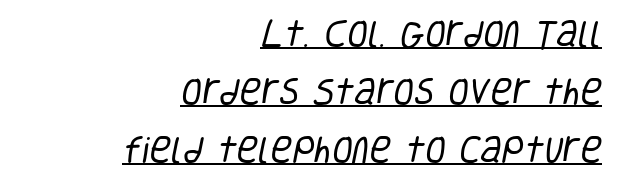
{"serif": "no", "bold": "no", "weight": "regular", "width": "condensed", "stroke_contrast": "low", "x_height": "large", "monospaced": "no", "underline": "yes", "align": "right", "line_spacing": "loose", "line_spacing_ratio": 1.94, "letter_spacing": "normal", "letter_spacing_em": 0.0, "glyph_px": 30}
